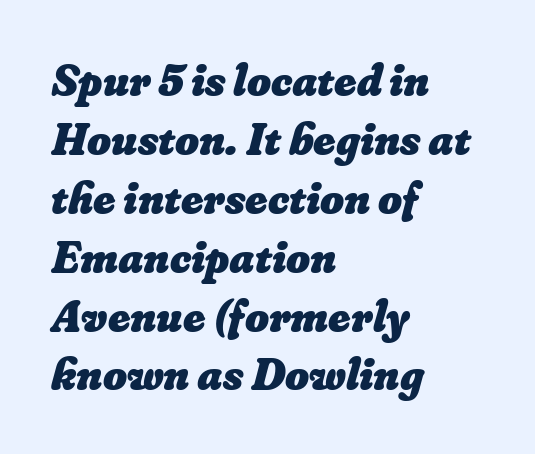
Its strokes are broad and dark, the hallmark of bold type. How are the letters spaced? Ordinarily, with no added tracking. This sample is left-justified, so line endings fall wherever the words run out. The foot of each line stays bare and open.
